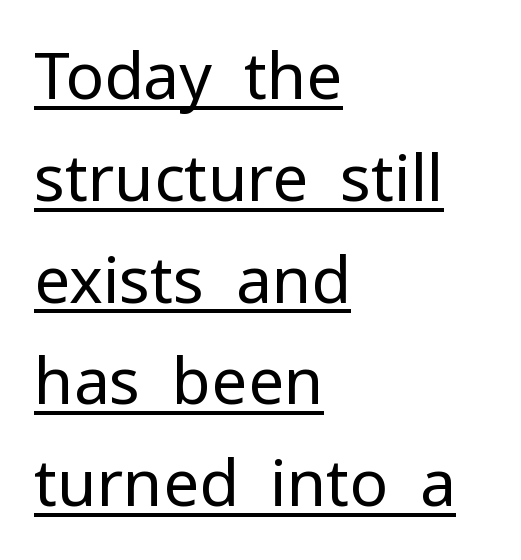
The image shows 64 px regular-weight sans-serif type, upright; set left-aligned, normal line spacing (1.59x), normal letter spacing, underlined; low stroke contrast and a medium x-height.
